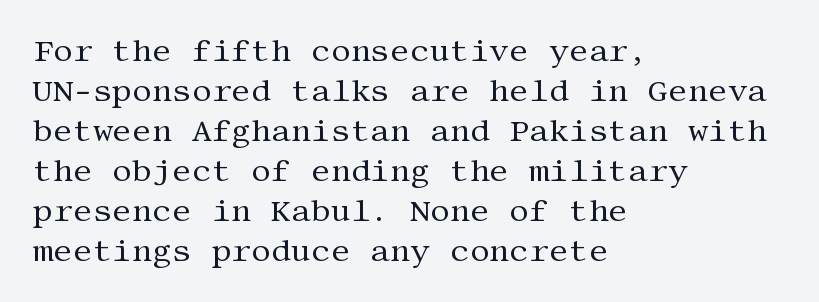
Q: Is the text bold? A: No.
Q: Is the text italic (slanted)? A: No, it is upright.
Q: Is the typeface a serif or a sans-serif typeface? A: Serif.
Q: Is the text underlined? A: No.
Q: How is the paragraph aligned? A: Left-aligned.
Q: Is the spacing between letters normal or unusually wide? A: Normal.
Q: Is the spacing between lines tight, normal or loose? A: Normal.
Q: Width (condensed, normal, or wide)? A: Normal.
Q: Stroke contrast? A: Medium.
Q: x-height? A: Large.
